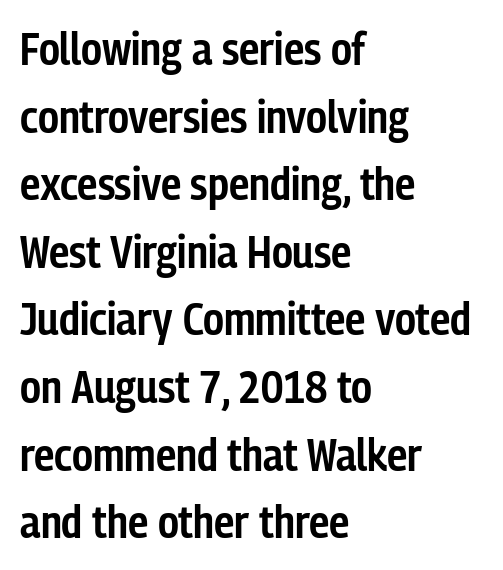
The image shows 46 px semibold, condensed sans-serif type, upright; set left-aligned, normal line spacing (1.47x), normal letter spacing, not underlined; low stroke contrast and a medium x-height.
